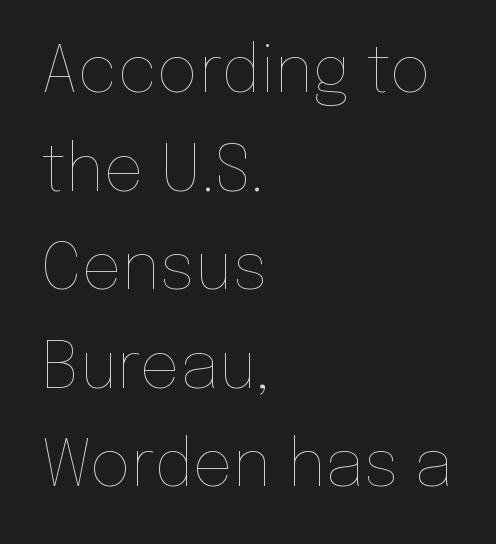
The image shows 64 px thin type, upright; set left-aligned, normal line spacing (1.54x), normal letter spacing, not underlined; low stroke contrast and a medium x-height.
